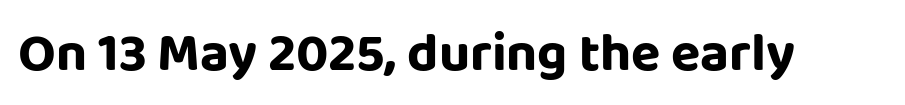
{"serif": "no", "italic": "no", "width": "normal", "stroke_contrast": "low", "x_height": "large", "monospaced": "no", "underline": "no", "letter_spacing": "normal", "letter_spacing_em": 0.0, "glyph_px": 54}
